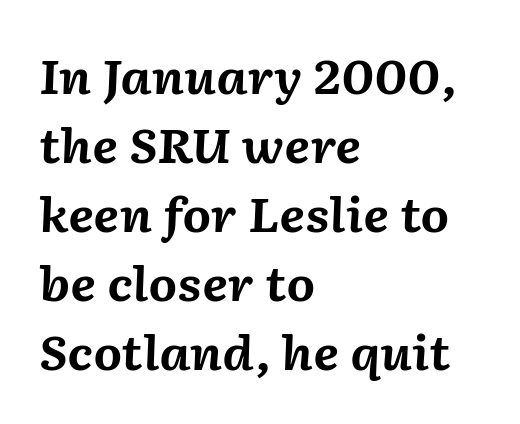
Check the space under the baseline: it is left empty. Heavy, bold letterforms. Words appear dense and cohesive because spacing is normal. Each letter keeps its own natural width here, so spacing adapts to shape. One glance says typical: line gaps are just what's usual.
